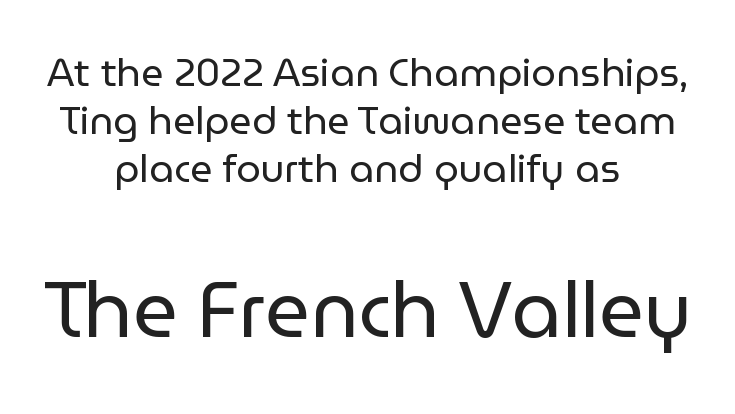
The image shows 78 px regular-weight sans-serif type, upright; set centered, line spacing 1.23x, normal letter spacing, not underlined; the second (bottom) block is 2.0x larger; low stroke contrast and a medium x-height.
